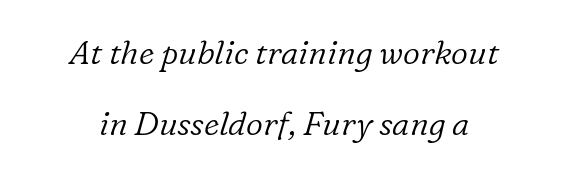
The image shows 33 px light serif type, italic (leaning right); set centered, loose line spacing (2.14x), normal letter spacing, not underlined; low stroke contrast and a medium x-height.
